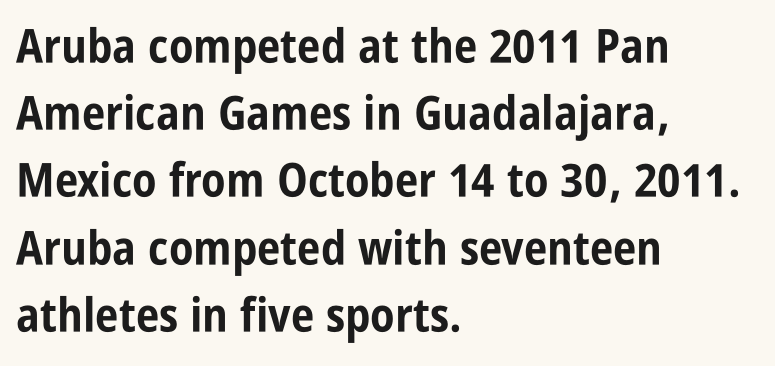
There is no visible air inserted between adjacent glyphs. Check where the strokes stop: nothing finishes them off — pure sans. A classic flush-left, rag-right setting is used for this passage. Quick note: underline off. Emphasis by weight is at full strength: bold.
